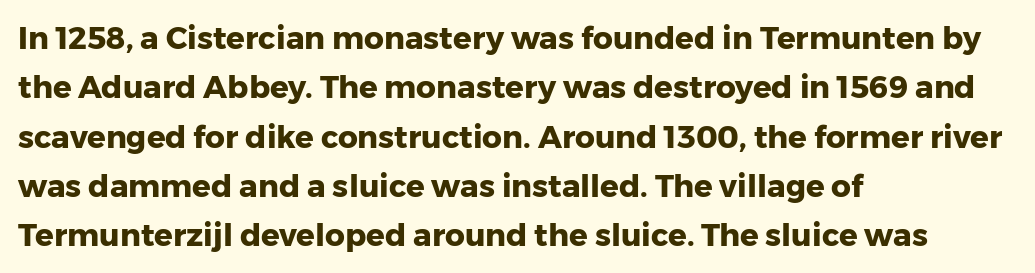
The image shows 31 px heavy sans-serif type, upright; set left-aligned, normal line spacing (1.59x), normal letter spacing, not underlined; low stroke contrast and a medium x-height.
